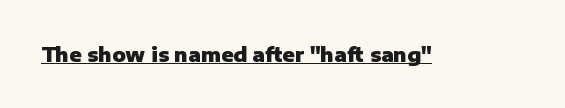
{"italic": "no", "bold": "yes", "underline": "yes", "letter_spacing": "normal", "letter_spacing_em": 0.0, "glyph_px": 20}
